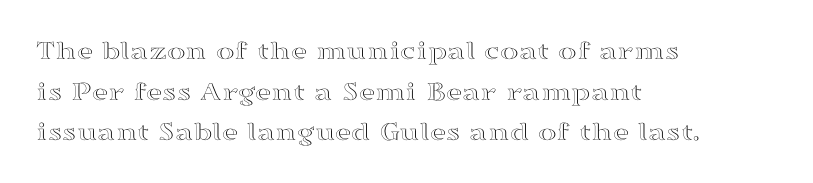
Q: Is the text italic (slanted)? A: No, it is upright.
Q: Is the text underlined? A: No.
Q: How is the paragraph aligned? A: Left-aligned.
Q: Is the spacing between letters normal or unusually wide? A: Normal.
Q: Is the spacing between lines tight, normal or loose? A: Normal.
Q: Width (condensed, normal, or wide)? A: Wide.
Q: x-height? A: Medium.
Q: Monospaced? A: No.
